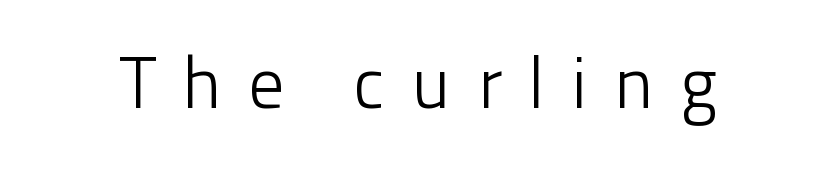
{"serif": "no", "italic": "no", "bold": "no", "weight": "light", "width": "normal", "stroke_contrast": "low", "x_height": "medium", "monospaced": "no", "underline": "no", "letter_spacing": "wide", "letter_spacing_em": 0.36, "glyph_px": 72}
